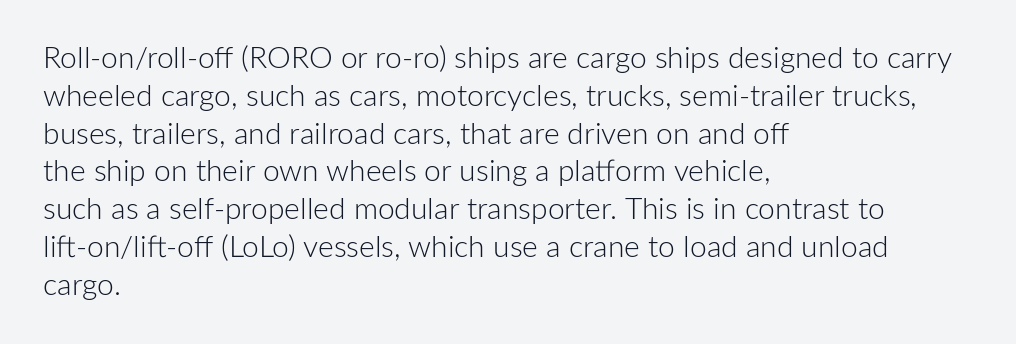
{"serif": "no", "italic": "no", "bold": "no", "weight": "light", "width": "normal", "stroke_contrast": "low", "x_height": "medium", "monospaced": "no", "underline": "no", "align": "left", "line_spacing": "normal", "line_spacing_ratio": 1.26, "letter_spacing": "normal", "letter_spacing_em": 0.0, "glyph_px": 30}
